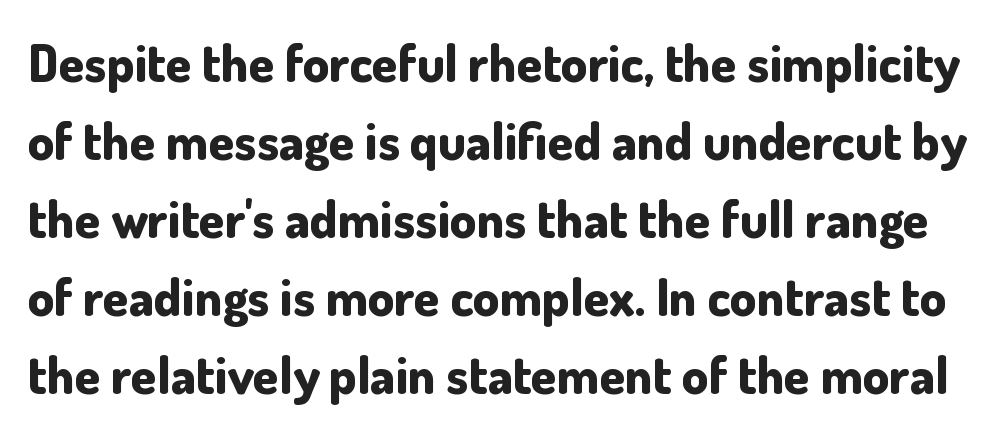
Q: Is the text bold? A: Yes.
Q: Is the text italic (slanted)? A: No, it is upright.
Q: Is the typeface a serif or a sans-serif typeface? A: Sans-serif.
Q: Is the text underlined? A: No.
Q: Is the spacing between letters normal or unusually wide? A: Normal.
Q: Is the spacing between lines tight, normal or loose? A: Normal.
Q: Width (condensed, normal, or wide)? A: Normal.
Q: Stroke contrast? A: Low.
Q: x-height? A: Small.
Q: Monospaced? A: No.
